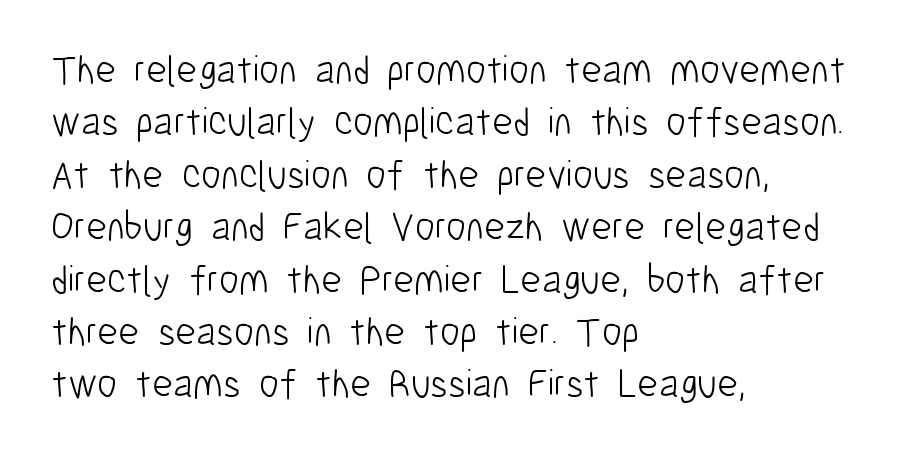
{"serif": "no", "italic": "no", "bold": "no", "weight": "light", "width": "condensed", "stroke_contrast": "low", "x_height": "medium", "monospaced": "no", "underline": "no", "align": "left", "line_spacing": "normal", "line_spacing_ratio": 1.31, "letter_spacing": "normal", "letter_spacing_em": 0.0, "glyph_px": 40}
